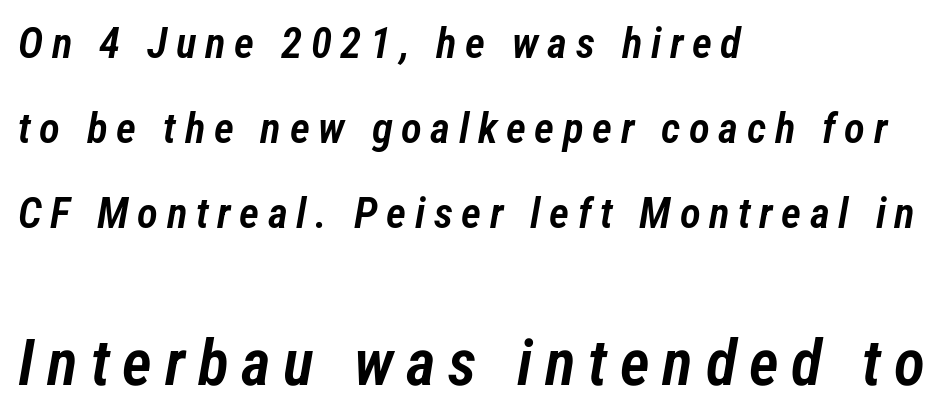
{"italic": "yes", "lean": "right", "slant_degrees": 12, "bold": "semi", "weight": "semibold", "width": "condensed", "stroke_contrast": "low", "x_height": "medium", "monospaced": "no", "underline": "no", "align": "left", "line_spacing": "loose", "line_spacing_ratio": 1.98, "letter_spacing": "wide", "letter_spacing_em": 0.2, "larger_block": "second", "size_ratio": 1.49, "glyph_px": 64}
